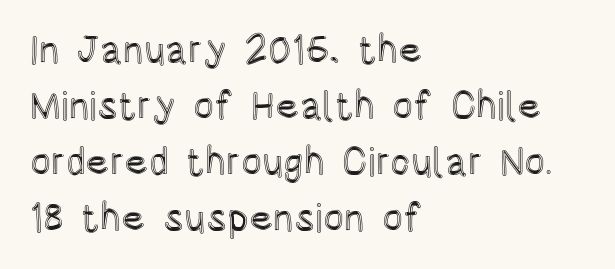
Style check: upright. Inter-character spacing is left at the font's built-in metrics. This sample has the flowing, uneven cadence of proportional lettering. Line spacing here is normal.
